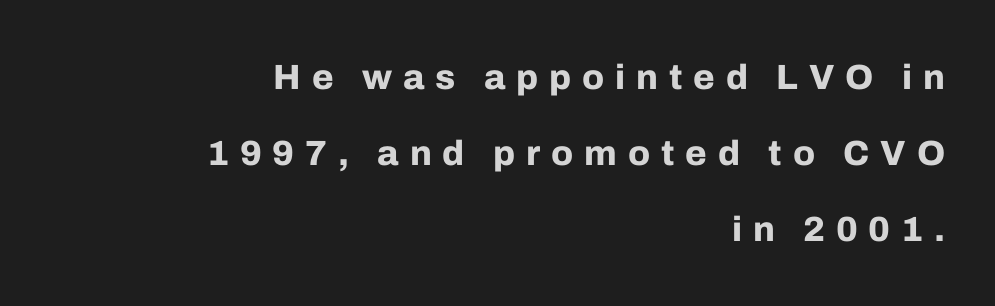
The image shows 35 px bold sans-serif type, upright; set right-aligned, loose line spacing (2.17x), unusually wide letter spacing (+0.31 em), not underlined; low stroke contrast and a medium x-height.
